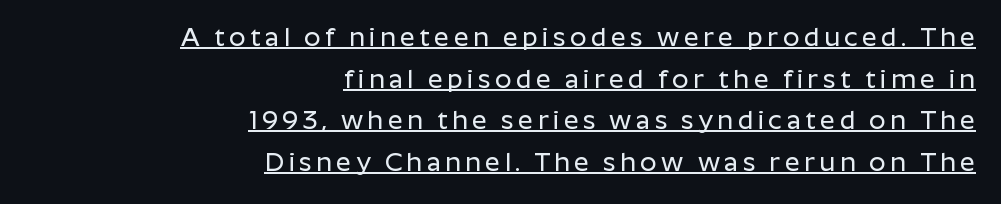
Horizontally, the lines are justified to the trailing edge only. A rule runs beneath these lines of type. Notice how descenders clear the ascenders below comfortably — that's standard leading. Do the letters lean? They stand straight.
